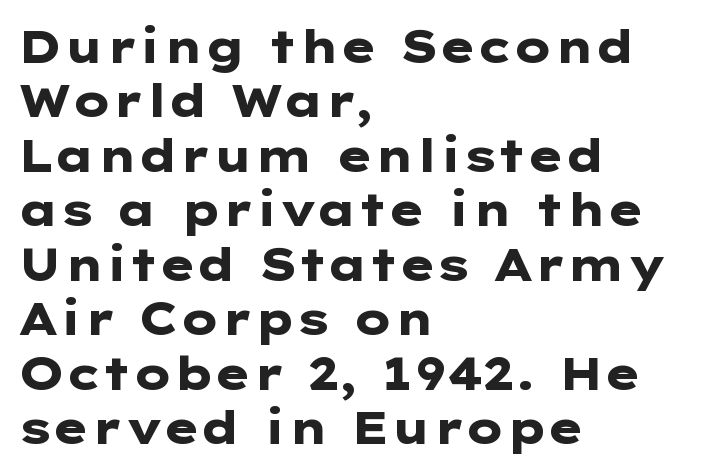
Each word holds together tightly as a unit, with standard inter-letter gaps. Rendered with straight, roman letterforms. The passage shown is emphatically bold. Classification — sans serif.
